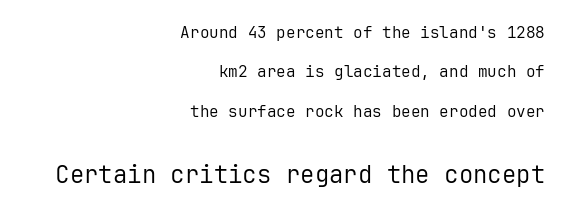
{"italic": "no", "bold": "no", "underline": "no", "align": "right", "line_spacing": "loose", "line_spacing_ratio": 2.46, "letter_spacing": "normal", "letter_spacing_em": 0.0, "larger_block": "second", "size_ratio": 1.5, "glyph_px": 24}
